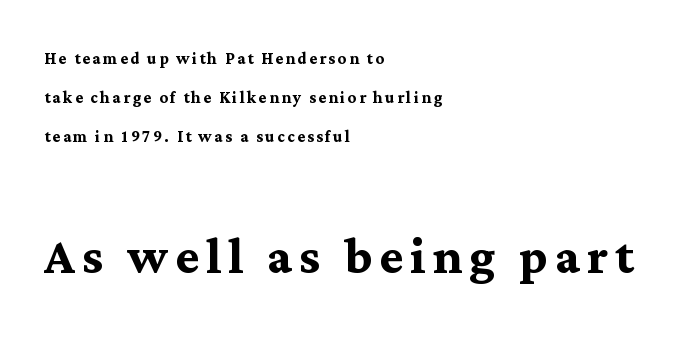
{"serif": "yes", "italic": "no", "bold": "yes", "weight": "semibold", "width": "normal", "stroke_contrast": "medium", "x_height": "medium", "monospaced": "no", "underline": "no", "align": "left", "line_spacing_ratio": 1.85, "larger_block": "second", "size_ratio": 3.05, "glyph_px": 64}
